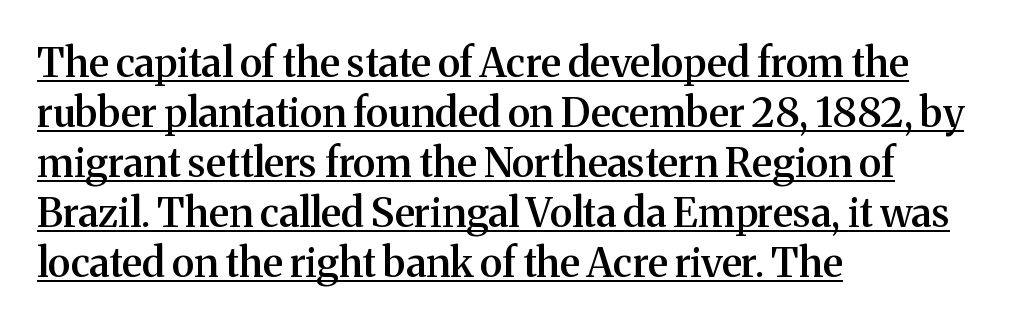
The image shows 40 px semibold serif type, upright; set left-aligned, normal line spacing (1.25x), normal letter spacing, underlined; medium stroke contrast and a medium x-height.
